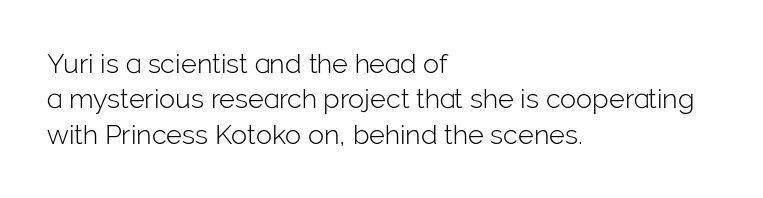
{"italic": "no", "bold": "no", "underline": "no", "align": "left", "line_spacing": "normal", "line_spacing_ratio": 1.31, "letter_spacing": "normal", "letter_spacing_em": 0.0, "glyph_px": 27}
